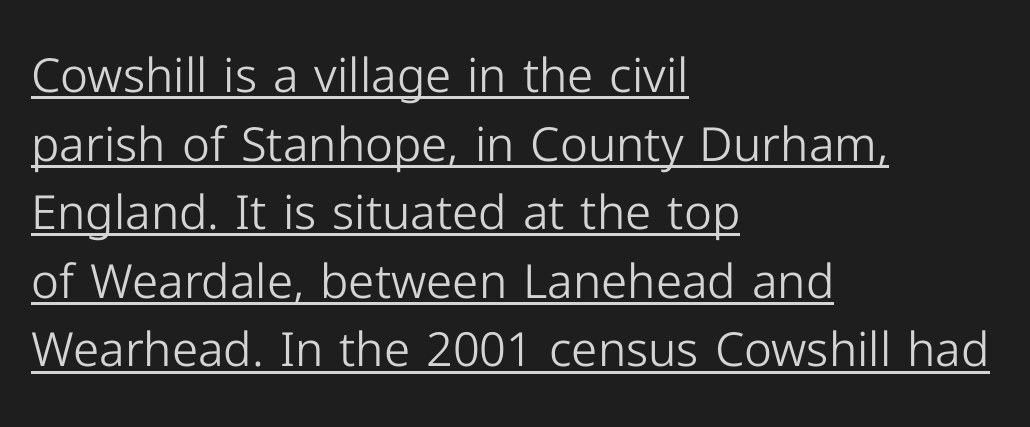
Q: Is the text bold? A: No.
Q: Is the text italic (slanted)? A: No, it is upright.
Q: Is the typeface a serif or a sans-serif typeface? A: Sans-serif.
Q: Is the text underlined? A: Yes.
Q: How is the paragraph aligned? A: Left-aligned.
Q: Is the spacing between letters normal or unusually wide? A: Normal.
Q: Is the spacing between lines tight, normal or loose? A: Normal.
Q: Width (condensed, normal, or wide)? A: Normal.
Q: Stroke contrast? A: Low.
Q: x-height? A: Medium.
Q: Monospaced? A: No.
